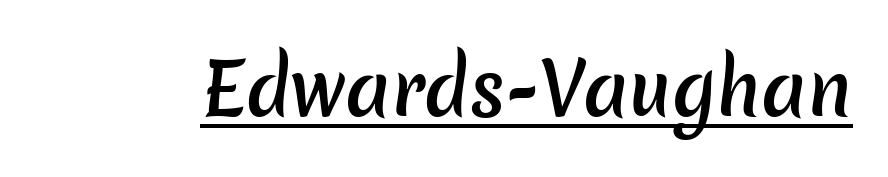
The image shows 72 px semibold sans-serif type; set normal letter spacing, underlined; low stroke contrast and a medium x-height.
